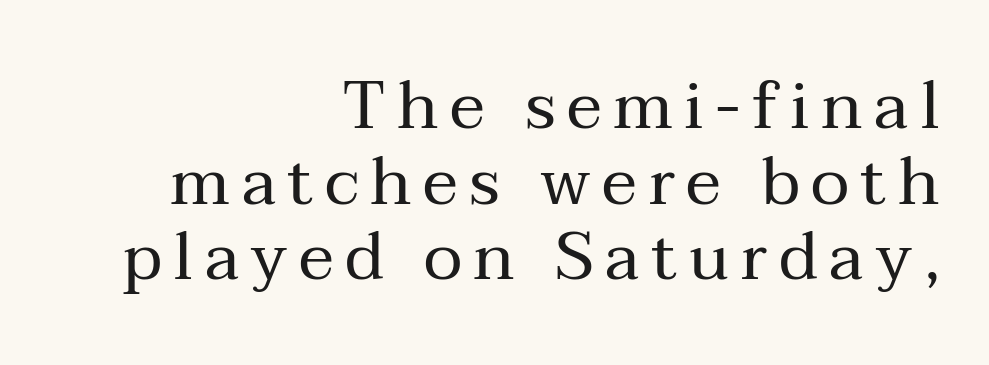
The image shows 67 px regular-weight serif type, upright; set right-aligned, tight line spacing (1.13x), not underlined; medium stroke contrast and a medium x-height.
